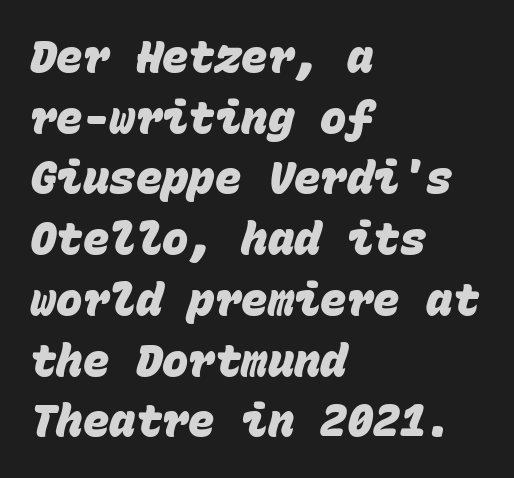
{"serif": "no", "bold": "yes", "weight": "heavy", "width": "normal", "stroke_contrast": "low", "x_height": "large", "monospaced": "yes", "underline": "no", "align": "left", "line_spacing": "normal", "line_spacing_ratio": 1.38, "letter_spacing": "normal", "letter_spacing_em": 0.0, "glyph_px": 44}
